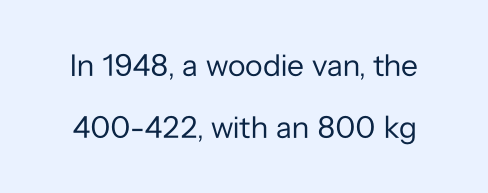
Quick note: interline space is abundant. What kind of face is this? One without serifs — a sans. The area under the type is left untouched. Is the type heavy? It reads as light-to-regular instead. Notice how the stems are strictly vertical — no italics here. The passage shown has conventional tracking throughout.
